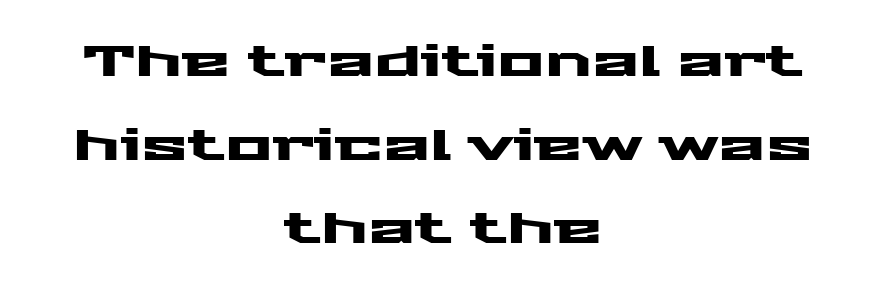
Proportional: the letters do not fall into vertical columns. This sample uses a sans-serif face. Default kerning and tracking; the words read as compact shapes. Rendered with straight, roman letterforms. Type without underlining. Horizontal bands of white between lines are thick stripes.
